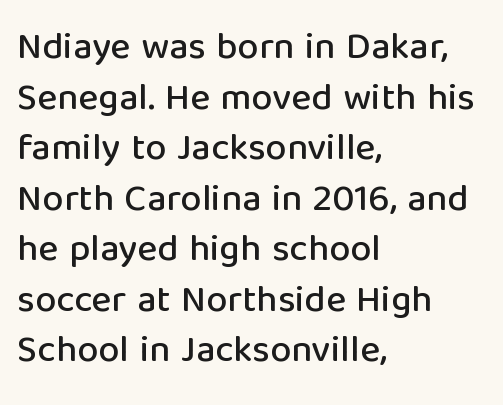
The image shows 38 px sans-serif type, upright; set left-aligned, normal line spacing (1.33x), normal letter spacing, not underlined; low stroke contrast and a medium x-height.
